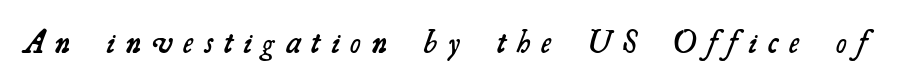
Each letter keeps its own natural width here, so spacing adapts to shape. Are there feet on the stems? There are — it's a serif. The letters are semibold — heavier than regular but short of a full bold. The space beneath each line is pristine and unruled. The type is letterspaced generously, with wide tracking.
